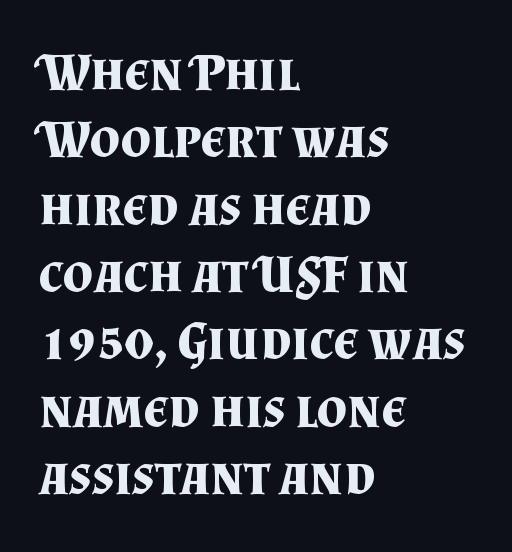
The image shows 53 px bold serif type, upright; set left-aligned, normal line spacing (1.27x), normal letter spacing, not underlined; medium stroke contrast and a small x-height.
